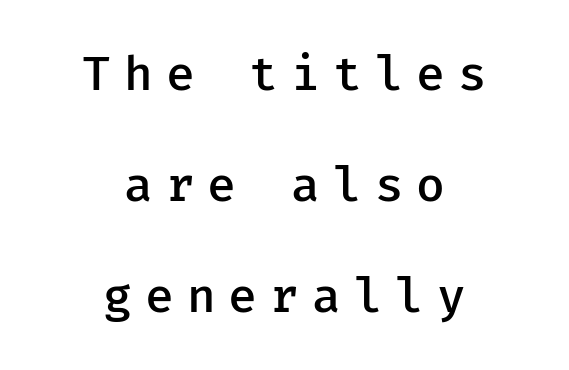
{"serif": "no", "italic": "no", "bold": "semi", "weight": "semibold", "width": "normal", "stroke_contrast": "low", "x_height": "medium", "underline": "no", "align": "center", "line_spacing": "loose", "line_spacing_ratio": 2.31, "letter_spacing": "wide", "letter_spacing_em": 0.27, "glyph_px": 48}
